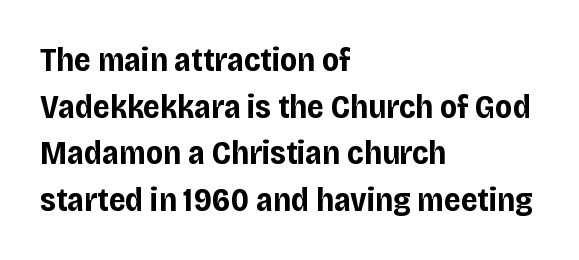
Q: Is the text bold? A: Yes.
Q: Is the text italic (slanted)? A: No, it is upright.
Q: Is the typeface a serif or a sans-serif typeface? A: Sans-serif.
Q: Is the text underlined? A: No.
Q: How is the paragraph aligned? A: Left-aligned.
Q: Is the spacing between letters normal or unusually wide? A: Normal.
Q: Is the spacing between lines tight, normal or loose? A: Normal.
Q: Width (condensed, normal, or wide)? A: Normal.
Q: Stroke contrast? A: Low.
Q: x-height? A: Large.
Q: Monospaced? A: No.
